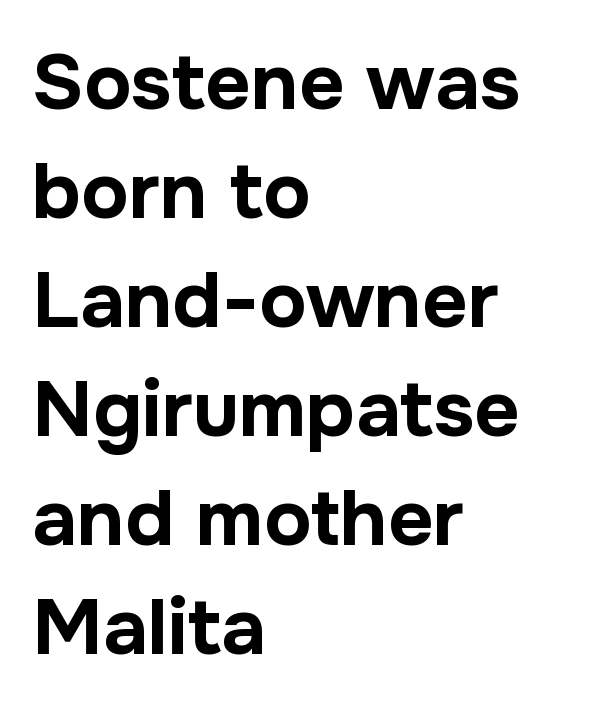
{"serif": "no", "italic": "no", "bold": "yes", "weight": "bold", "width": "normal", "stroke_contrast": "low", "x_height": "medium", "monospaced": "no", "underline": "no", "align": "left", "line_spacing": "normal", "line_spacing_ratio": 1.38, "letter_spacing": "normal", "letter_spacing_em": 0.0, "glyph_px": 79}
